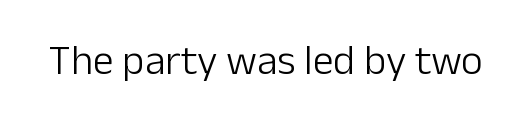
{"serif": "no", "italic": "no", "bold": "no", "weight": "light", "width": "normal", "stroke_contrast": "low", "x_height": "medium", "monospaced": "no", "underline": "no", "letter_spacing": "normal", "letter_spacing_em": 0.0, "glyph_px": 42}
